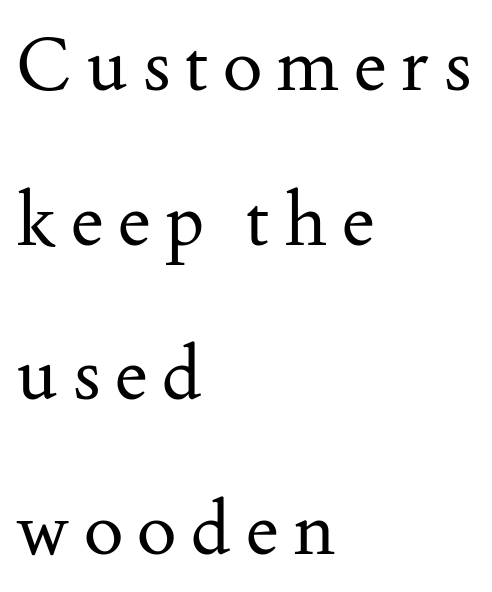
Q: Is the text bold? A: No.
Q: Is the text italic (slanted)? A: No, it is upright.
Q: Is the typeface a serif or a sans-serif typeface? A: Serif.
Q: Is the text underlined? A: No.
Q: How is the paragraph aligned? A: Left-aligned.
Q: Is the spacing between letters normal or unusually wide? A: Unusually wide.
Q: Is the spacing between lines tight, normal or loose? A: Loose.
Q: Width (condensed, normal, or wide)? A: Normal.
Q: Stroke contrast? A: Medium.
Q: x-height? A: Small.
Q: Monospaced? A: No.
